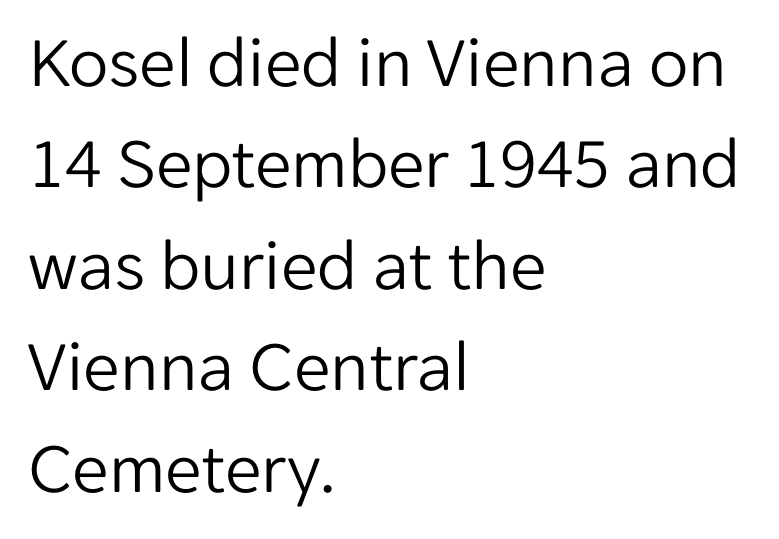
The image shows 73 px light sans-serif type, upright; set left-aligned, normal line spacing (1.39x), normal letter spacing, not underlined; low stroke contrast and a medium x-height.
